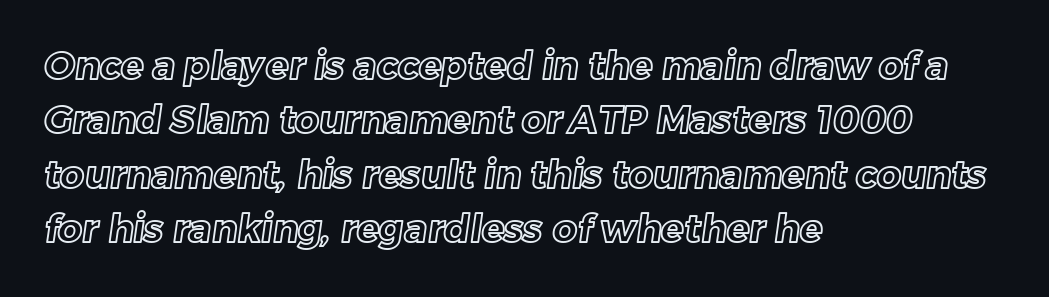
This sample has the flowing, uneven cadence of proportional lettering. The setting favours the left margin, as ordinary paragraphs usually do. Students, observe: this is what conventionally led text looks like. Lines of text with bare space underneath. Is the letter spacing exaggerated? No — it looks like the ordinary default.
